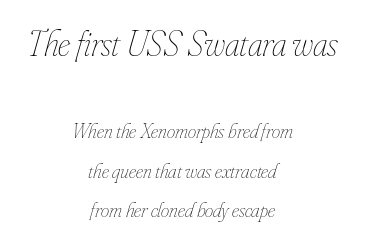
The image shows 36 px thin, condensed type, italic (leaning right); set centered, line spacing 1.89x, normal letter spacing, not underlined; the first (top) block is 1.71x larger; low stroke contrast and a small x-height.
